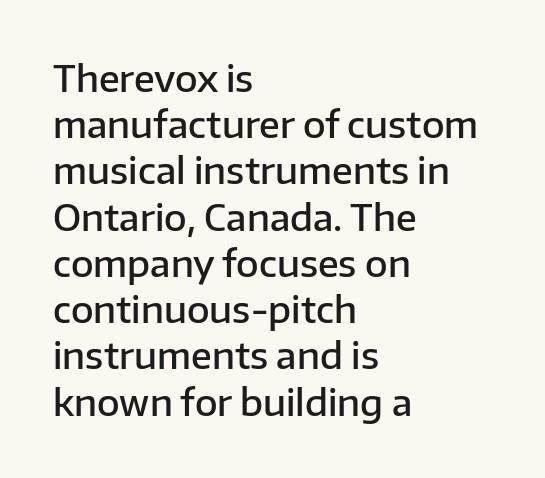
{"serif": "no", "italic": "no", "bold": "semi", "weight": "semibold", "width": "normal", "stroke_contrast": "low", "x_height": "medium", "monospaced": "no", "underline": "no", "align": "left", "line_spacing": "normal", "line_spacing_ratio": 1.25, "letter_spacing": "normal", "letter_spacing_em": 0.0, "glyph_px": 37}
